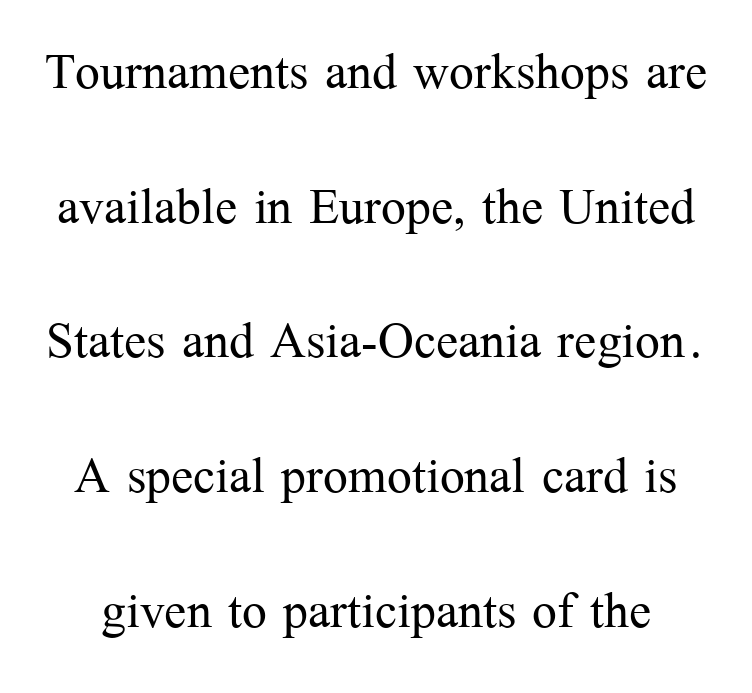
The image shows 66 px light serif type, upright; set centered, loose line spacing (2.04x), normal letter spacing, not underlined; medium stroke contrast and a medium x-height.
